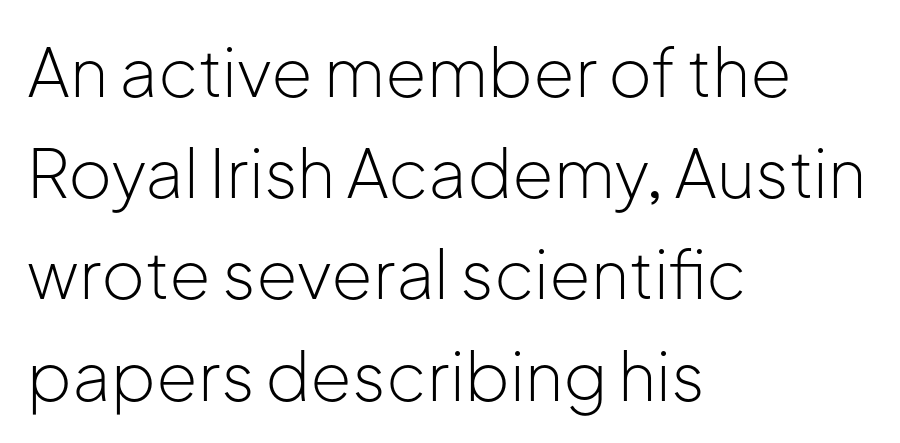
The image shows 67 px light sans-serif type, upright; set left-aligned, normal line spacing (1.51x), normal letter spacing, not underlined; low stroke contrast and a medium x-height.
